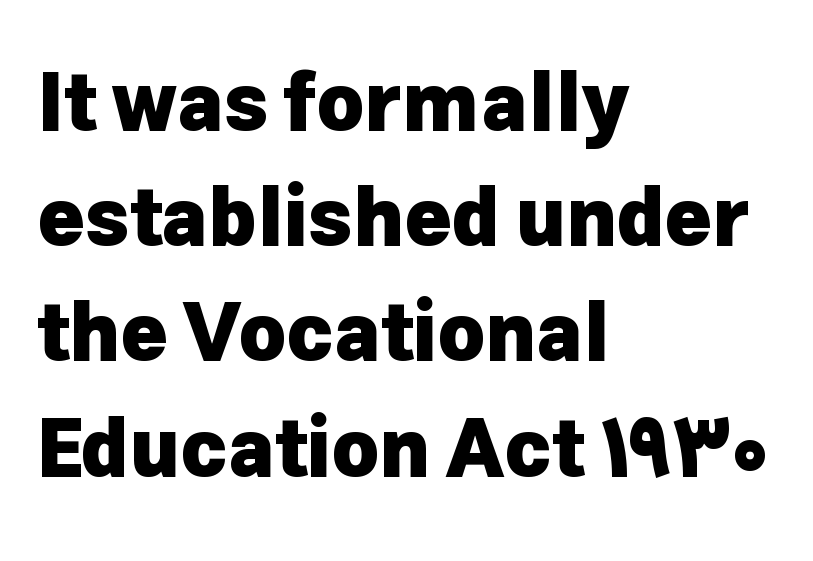
Vertically, the passage feels balanced, rows spaced as you'd expect. The characters look thick and weighty, a clear bold. The string is rendered with underlining switched off. The rendering shows plain stroke endings on the letterforms — a sans-serif design.
